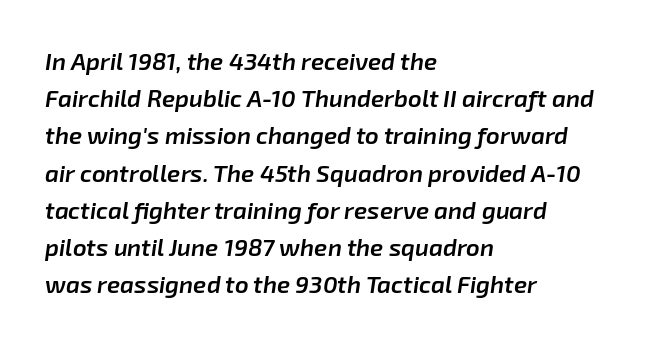
Beneath every word, the page is bare. Caption: semibold face, moderately heavy strokes. Summary of vertical rhythm: regular, with standard interline spacing. The letterforms sit shoulder to shoulder at normal distance.
